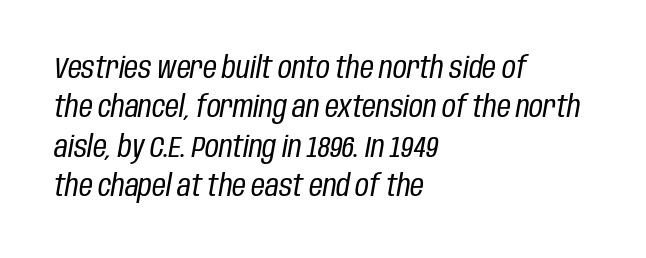
The image shows 30 px regular-weight, condensed type, italic (leaning right); set left-aligned, normal line spacing (1.31x), normal letter spacing, not underlined; low stroke contrast and a large x-height.
